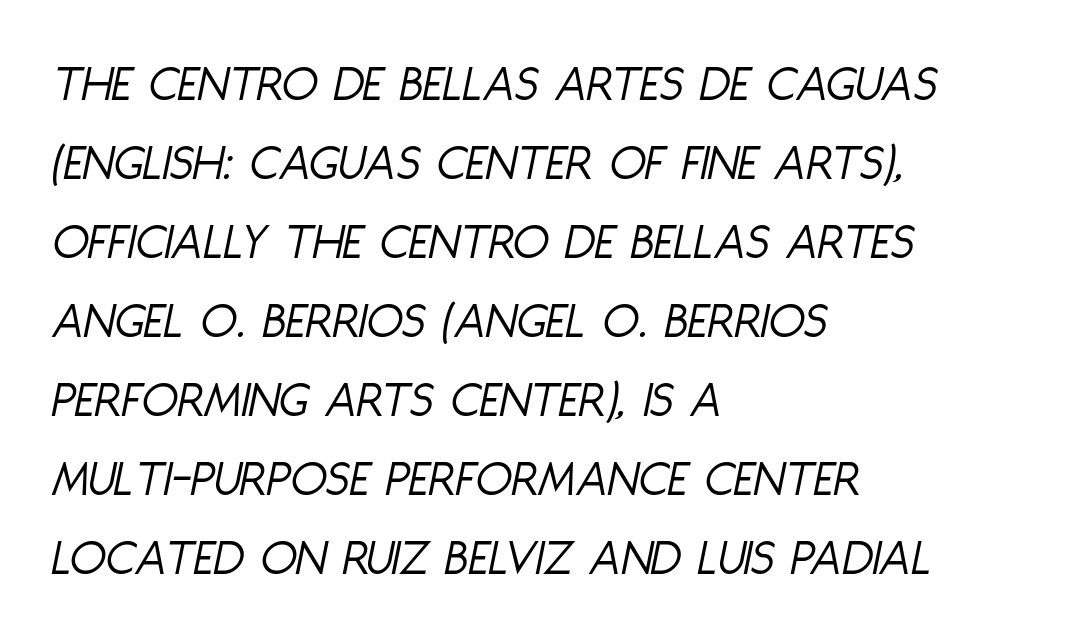
Honestly, the letter spacing is just normal — you wouldn't notice it. Characters are canted at an angle relative to the baseline's perpendicular. Compared with typical paragraphs, the rows here are spaced about the same. Looks like regular typesetting: each glyph gets only the width it needs. The strokes are not fattened; the text isn't bold. Horizontally, the lines are justified to the leading edge only.
